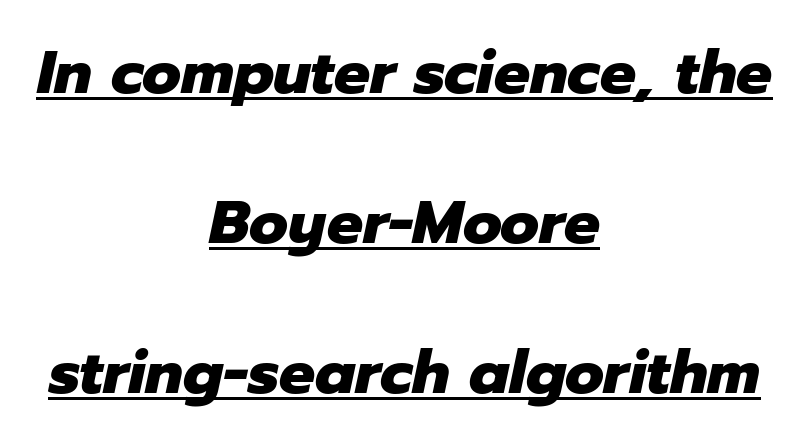
Default kerning and tracking; the words read as compact shapes. A centered setting, common on invitations and titles, is used for this passage. Here the designer chose a conventional face with non-uniform glyph widths. Summary of vertical rhythm: relaxed, with wide interline spacing.
